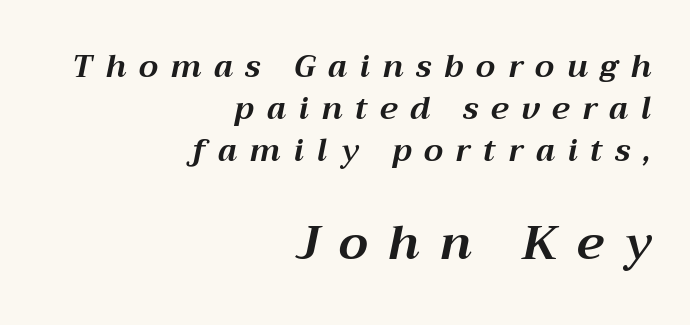
Q: Is the text bold? A: Yes.
Q: Is the text italic (slanted)? A: Yes, it leans right by about 12 degrees.
Q: Is the text underlined? A: No.
Q: How is the paragraph aligned? A: Right-aligned.
Q: Is the spacing between letters normal or unusually wide? A: Unusually wide.
Q: Is the spacing between lines tight, normal or loose? A: Normal.
Q: Which block of text is set in a larger size, the first (top) or the second (bottom)? A: The second (bottom) one.
Q: Width (condensed, normal, or wide)? A: Normal.
Q: Stroke contrast? A: Medium.
Q: x-height? A: Medium.
Q: Monospaced? A: No.
